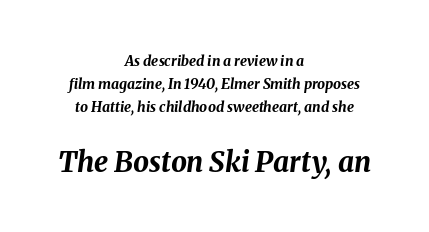
Regular leading. An italicized treatment has been applied to the whole sample. Students, this is bold: see how much ink each stroke carries. Note the varied advance widths — an 'i' is clearly narrower than an 'm'. Look at the tracking — it's just the regular setting, nothing added. The passage shown begins with its smaller block and ends with its larger one.
